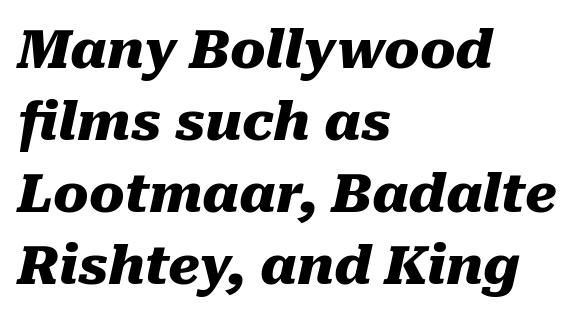
{"italic": "yes", "lean": "right", "slant_degrees": 10, "bold": "yes", "weight": "heavy", "width": "normal", "stroke_contrast": "medium", "x_height": "medium", "monospaced": "no", "underline": "no", "align": "left", "line_spacing": "normal", "line_spacing_ratio": 1.36, "letter_spacing": "normal", "letter_spacing_em": 0.0, "glyph_px": 53}
